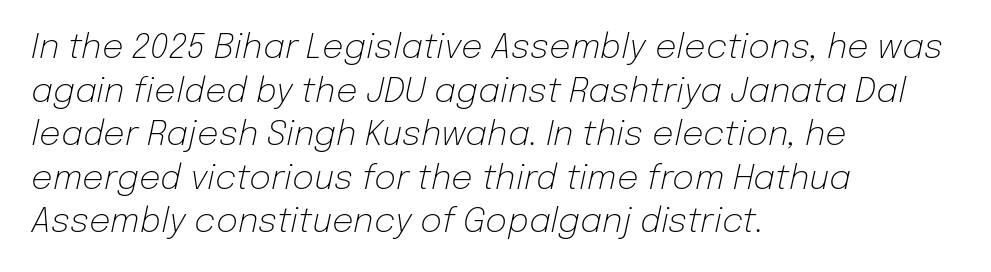
Q: Is the text bold? A: No.
Q: Is the text italic (slanted)? A: Yes, it leans right by about 12 degrees.
Q: Is the text underlined? A: No.
Q: How is the paragraph aligned? A: Left-aligned.
Q: Is the spacing between letters normal or unusually wide? A: Normal.
Q: Is the spacing between lines tight, normal or loose? A: Normal.
Q: Width (condensed, normal, or wide)? A: Normal.
Q: Stroke contrast? A: Low.
Q: x-height? A: Medium.
Q: Monospaced? A: No.
